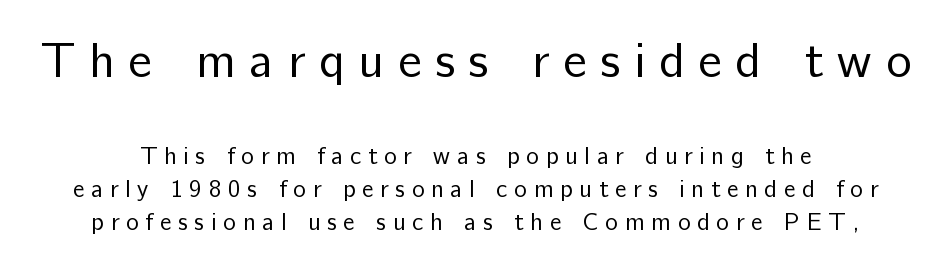
The image shows 49 px regular-weight sans-serif type, upright; set centered, normal line spacing (1.38x), unusually wide letter spacing (+0.28 em), not underlined; the first (top) block is 2.04x larger; low stroke contrast and a medium x-height.
